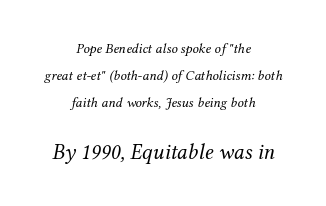
Q: Is the text bold? A: No.
Q: Is the text italic (slanted)? A: Yes, it leans right by about 12 degrees.
Q: Is the text underlined? A: No.
Q: How is the paragraph aligned? A: Centered.
Q: Is the spacing between letters normal or unusually wide? A: Normal.
Q: Is the spacing between lines tight, normal or loose? A: Loose.
Q: Which block of text is set in a larger size, the first (top) or the second (bottom)? A: The second (bottom) one.
